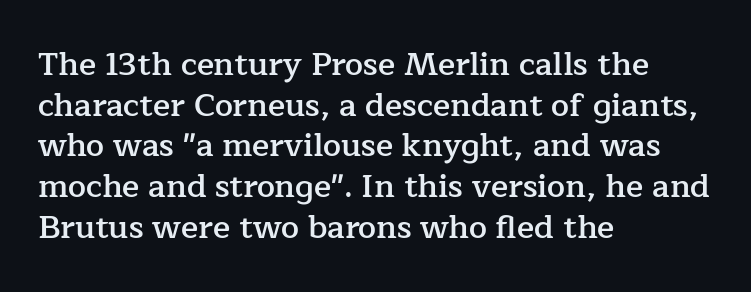
The type is set solid horizontally, with unmodified tracking. Students, observe: this is what conventionally led text looks like. Designer's note — italics off, roman on. A somewhat darkened texture: the type is semibold rather than bold.
